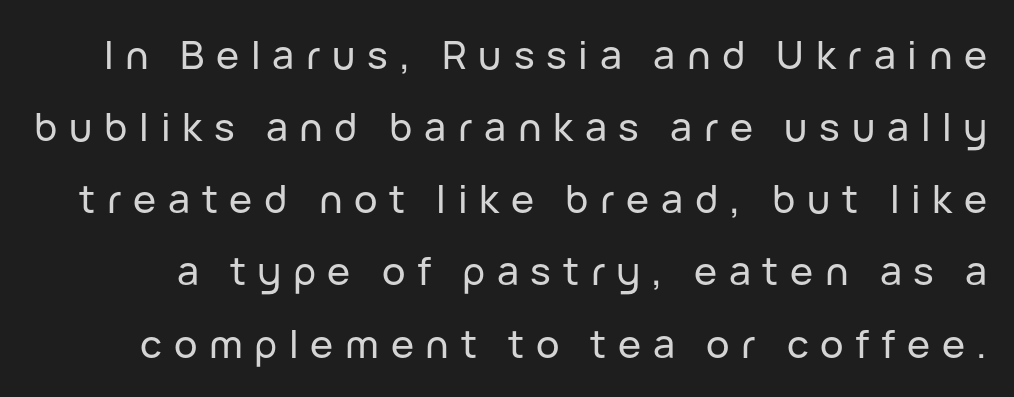
This is roman type, the default non-slanted kind. What stands out about the letter spacing? Its width — letters are far apart. Check under the words: just untouched page. Varying glyph widths throughout — classic text-font behaviour. Examine the stroke ends and you'll find no serifs.
